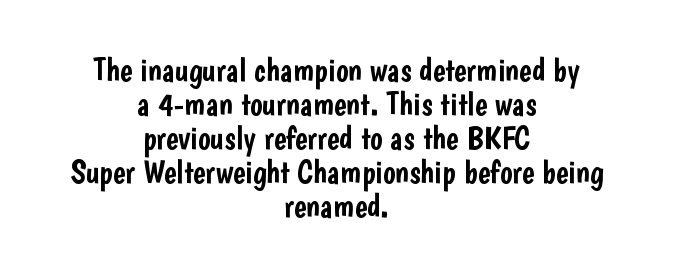
Q: Is the text italic (slanted)? A: No, it is upright.
Q: Is the typeface a serif or a sans-serif typeface? A: Sans-serif.
Q: Is the text underlined? A: No.
Q: How is the paragraph aligned? A: Centered.
Q: Is the spacing between letters normal or unusually wide? A: Normal.
Q: Is the spacing between lines tight, normal or loose? A: Tight.
Q: Width (condensed, normal, or wide)? A: Condensed.
Q: Stroke contrast? A: Low.
Q: x-height? A: Medium.
Q: Monospaced? A: No.
